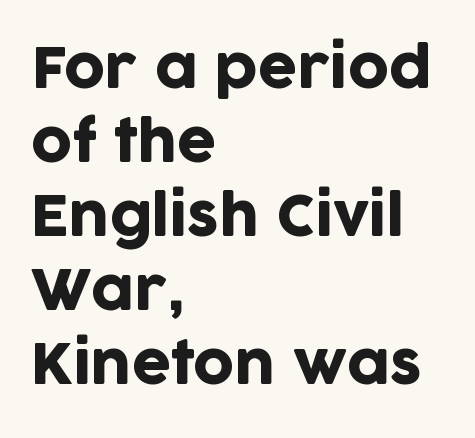
Q: Is the text italic (slanted)? A: No, it is upright.
Q: Is the typeface a serif or a sans-serif typeface? A: Sans-serif.
Q: Is the text underlined? A: No.
Q: How is the paragraph aligned? A: Left-aligned.
Q: Is the spacing between letters normal or unusually wide? A: Normal.
Q: Is the spacing between lines tight, normal or loose? A: Normal.
Q: Width (condensed, normal, or wide)? A: Normal.
Q: Stroke contrast? A: Low.
Q: x-height? A: Large.
Q: Monospaced? A: No.
